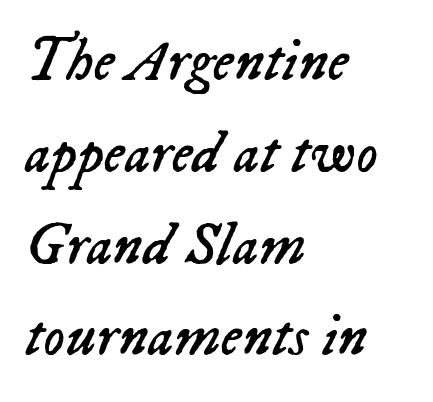
Lines of text with bare space underneath. The compositor pushed each line to the left boundary. Nobody touched the tracking dial on this one. Would a proofreader flag this as italicized? Yes.
